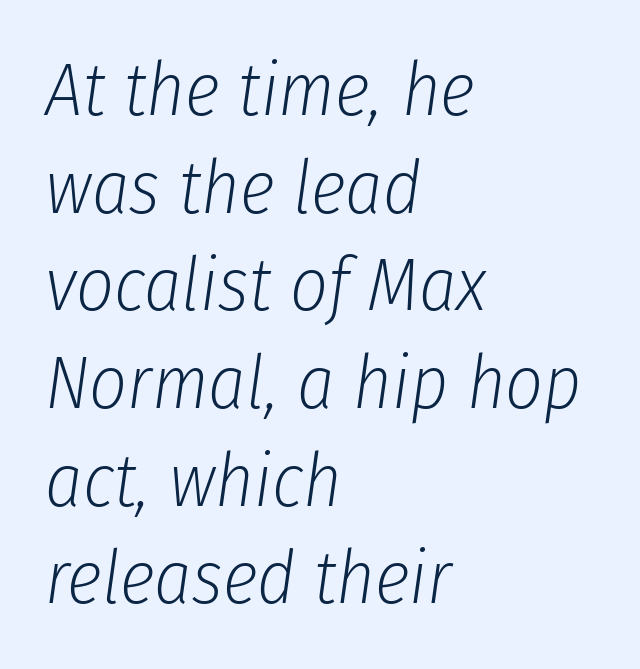
{"italic": "yes", "lean": "right", "slant_degrees": 8, "bold": "no", "weight": "light", "width": "condensed", "stroke_contrast": "low", "x_height": "medium", "monospaced": "no", "underline": "no", "align": "left", "line_spacing": "normal", "line_spacing_ratio": 1.32, "letter_spacing": "normal", "letter_spacing_em": 0.0, "glyph_px": 74}
